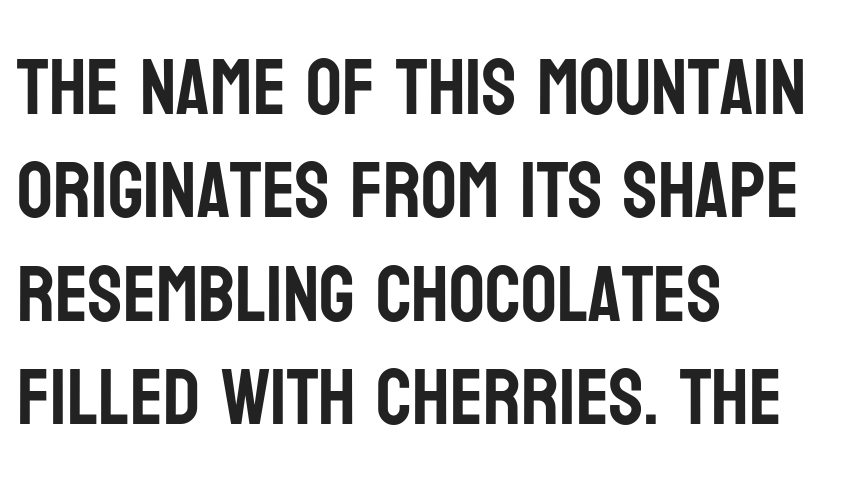
{"serif": "no", "italic": "no", "width": "condensed", "stroke_contrast": "low", "x_height": "large", "monospaced": "no", "underline": "no", "align": "left", "line_spacing": "normal", "line_spacing_ratio": 1.31, "letter_spacing": "normal", "letter_spacing_em": 0.0, "glyph_px": 79}
